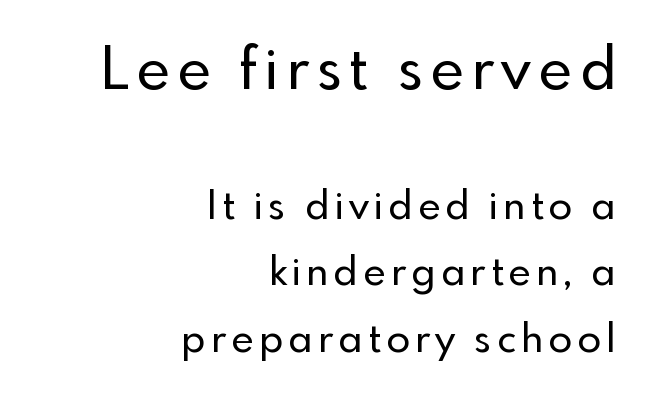
Q: Is the text italic (slanted)? A: No, it is upright.
Q: Is the typeface a serif or a sans-serif typeface? A: Sans-serif.
Q: Is the text underlined? A: No.
Q: How is the paragraph aligned? A: Right-aligned.
Q: Is the spacing between lines tight, normal or loose? A: Normal.
Q: Which block of text is set in a larger size, the first (top) or the second (bottom)? A: The first (top) one.
Q: Width (condensed, normal, or wide)? A: Normal.
Q: x-height? A: Small.
Q: Monospaced? A: No.
